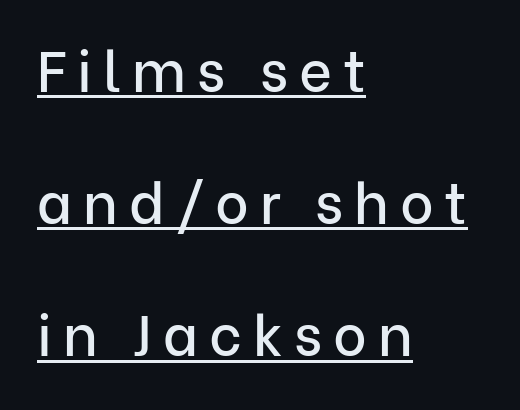
The image shows 57 px sans-serif type, upright; set left-aligned, loose line spacing (2.32x), underlined; low stroke contrast and a medium x-height.
